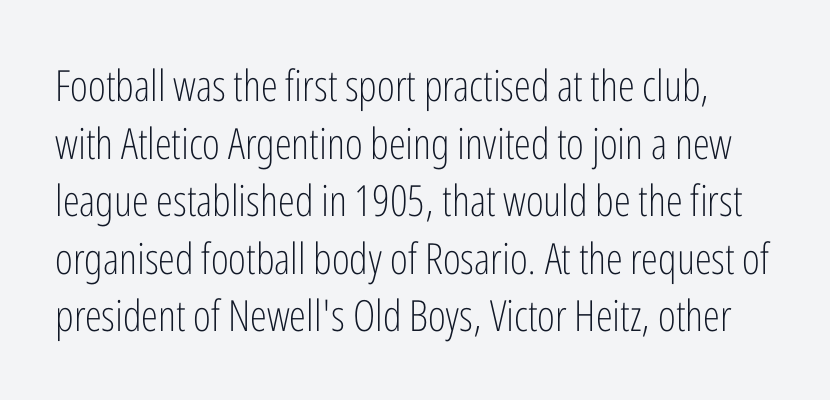
{"serif": "no", "italic": "no", "bold": "no", "weight": "light", "width": "condensed", "stroke_contrast": "low", "x_height": "medium", "monospaced": "no", "underline": "no", "line_spacing": "normal", "line_spacing_ratio": 1.34, "letter_spacing": "normal", "letter_spacing_em": 0.0, "glyph_px": 43}
